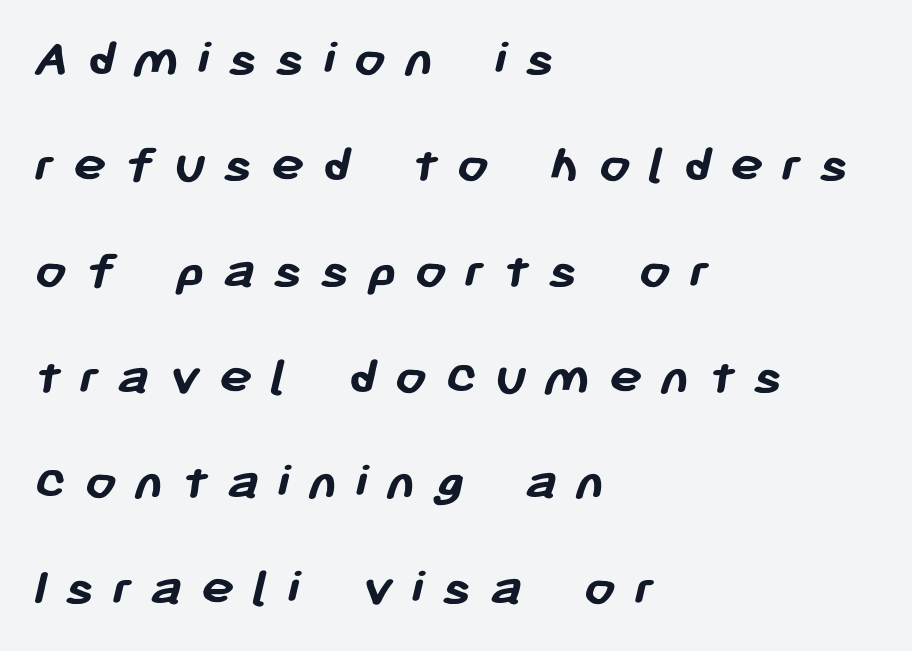
This is heavy type, rendered in bold. Look at the bottom of the vertical strokes: they stop flat, with no serifs. Compared with a centered layout, this one pins lines to the left instead. The glyphs are unaccompanied by any horizontal stroke below them.
